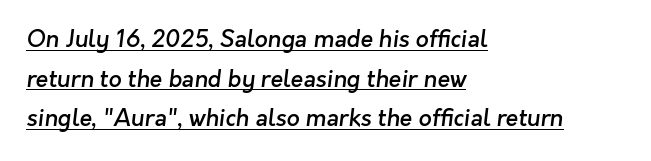
Q: Is the text bold? A: Semi-bold.
Q: Is the text underlined? A: Yes.
Q: How is the paragraph aligned? A: Left-aligned.
Q: Is the spacing between letters normal or unusually wide? A: Normal.
